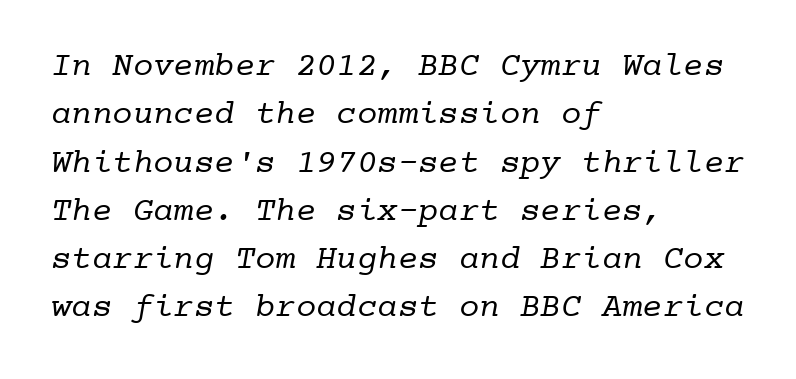
You can tell from the footed stems that serif type was used. The gaps between neighbouring characters are ordinary and unremarkable. Each stroke keeps to a modest, everyday thickness or less. Is there much room between lines? A standard amount, neither cramped nor airy.
